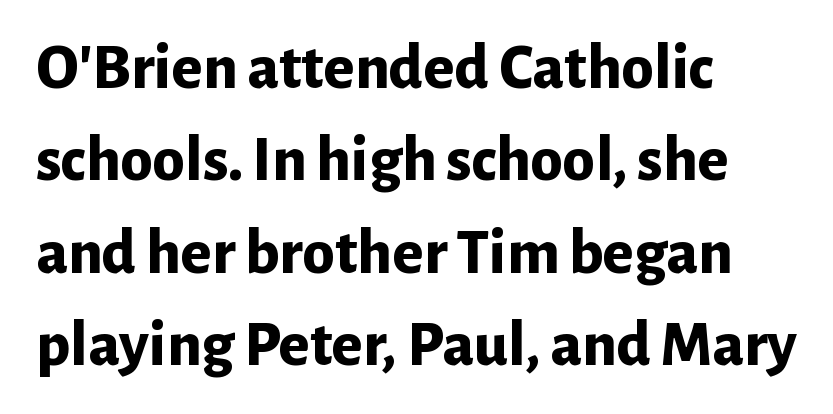
Between one letter and the next there's only the usual sliver of space. Line starts are locked; line ends wander. Do the letters lean? They stand straight. Emphasis by weight is at full strength: bold.
